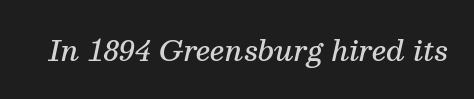
{"serif": "yes", "italic": "yes", "lean": "right", "slant_degrees": 13, "bold": "semi", "weight": "semibold", "width": "normal", "stroke_contrast": "medium", "x_height": "medium", "monospaced": "no", "underline": "no", "letter_spacing": "normal", "letter_spacing_em": 0.0, "glyph_px": 28}
